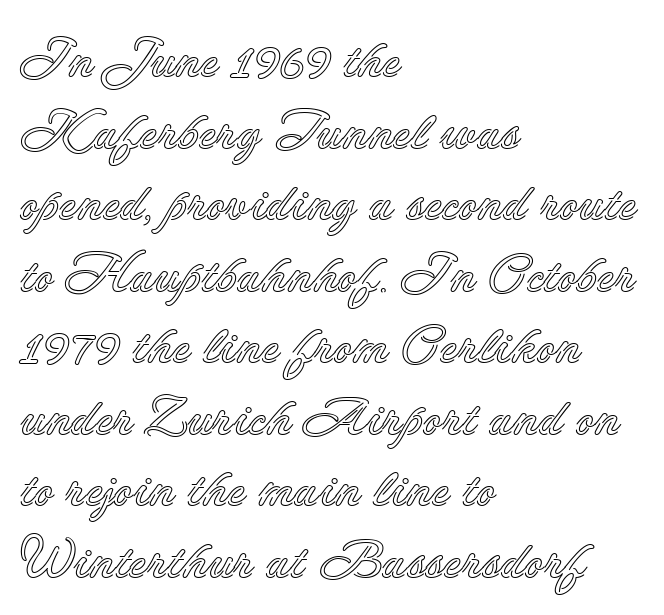
If you drew a ruler down the left edge, every line would touch it. Is there much room between lines? A standard amount, neither cramped nor airy. Think of a printed novel: that variable character pitch is what you see here. Does extra space separate the letters? No, they use regular spacing. Underlining? Definitely not there.
